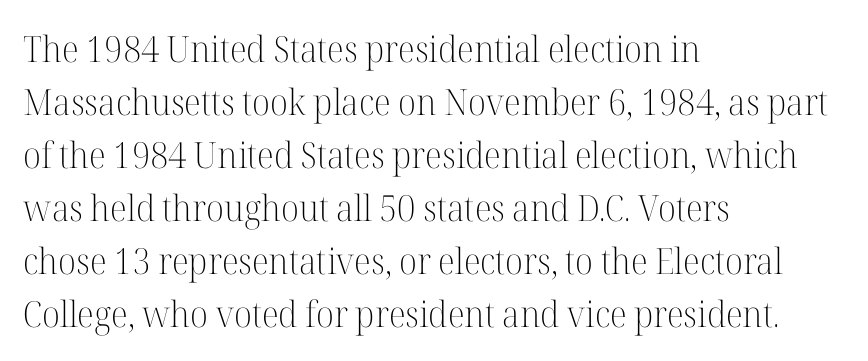
Q: Is the text bold? A: No.
Q: Is the text italic (slanted)? A: No, it is upright.
Q: Is the typeface a serif or a sans-serif typeface? A: Serif.
Q: Is the text underlined? A: No.
Q: How is the paragraph aligned? A: Left-aligned.
Q: Is the spacing between letters normal or unusually wide? A: Normal.
Q: Is the spacing between lines tight, normal or loose? A: Normal.
Q: Width (condensed, normal, or wide)? A: Normal.
Q: Stroke contrast? A: High.
Q: x-height? A: Medium.
Q: Monospaced? A: No.
